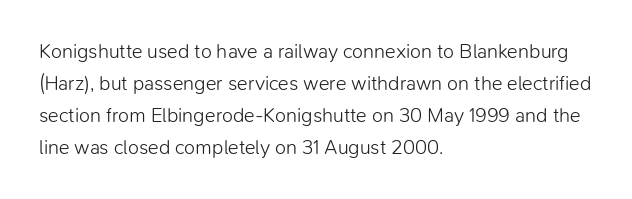
Q: Is the text bold? A: No.
Q: Is the text italic (slanted)? A: No, it is upright.
Q: Is the text underlined? A: No.
Q: How is the paragraph aligned? A: Left-aligned.
Q: Is the spacing between letters normal or unusually wide? A: Normal.
Q: Is the spacing between lines tight, normal or loose? A: Normal.
